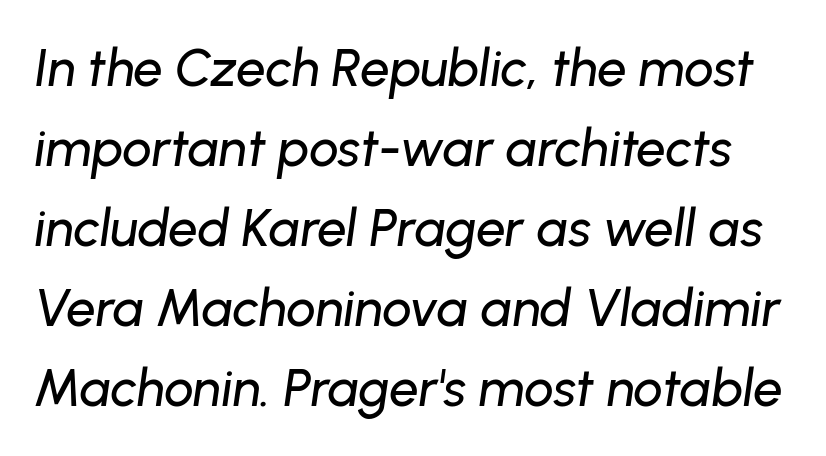
Q: Is the text italic (slanted)? A: Yes, it leans right by about 8 degrees.
Q: Is the text underlined? A: No.
Q: Is the spacing between letters normal or unusually wide? A: Normal.
Q: Is the spacing between lines tight, normal or loose? A: Normal.
Q: Width (condensed, normal, or wide)? A: Normal.
Q: Stroke contrast? A: Low.
Q: x-height? A: Medium.
Q: Monospaced? A: No.
